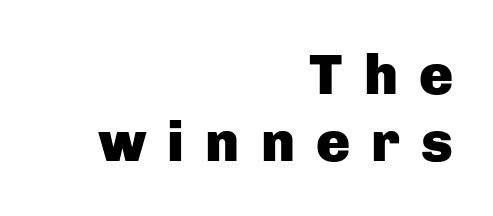
The image shows 57 px heavy sans-serif type, upright; set right-aligned, line spacing 1.17x, unusually wide letter spacing (+0.37 em), not underlined; low stroke contrast and a medium x-height.
